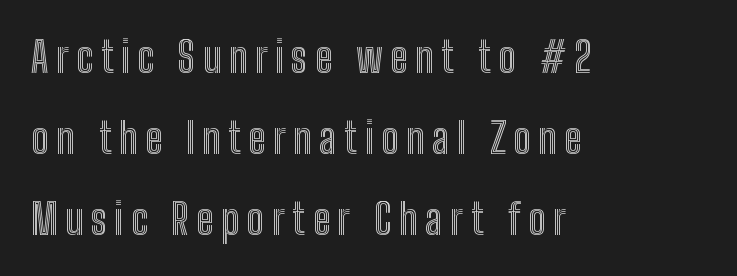
Bare-footed words on every line. The lines are spread far apart with generous leading. Teacher's note: observe the even left margin — that is flush-left alignment. A typesetter would call this proportional, since set widths differ per character.
